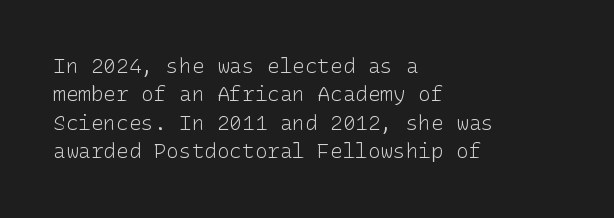
Q: Is the text bold? A: No.
Q: Is the text italic (slanted)? A: No, it is upright.
Q: Is the text underlined? A: No.
Q: How is the paragraph aligned? A: Left-aligned.
Q: Is the spacing between letters normal or unusually wide? A: Normal.
Q: Is the spacing between lines tight, normal or loose? A: Normal.
